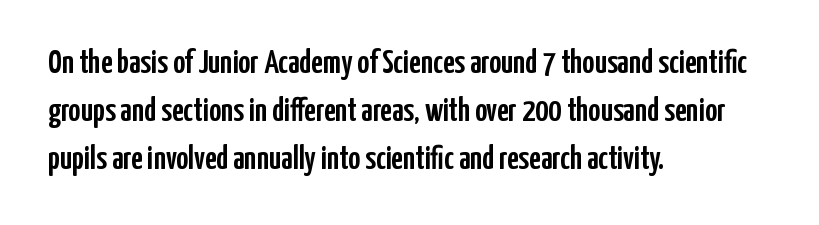
Each row of text sits above clean, open space. Proportional: the letters do not fall into vertical columns. Notice how the passage keeps a crisp vertical edge on the left only. Posture: vertical. The rendering keeps characters at their native spacing. The type family on display is of the sans-serif kind.
